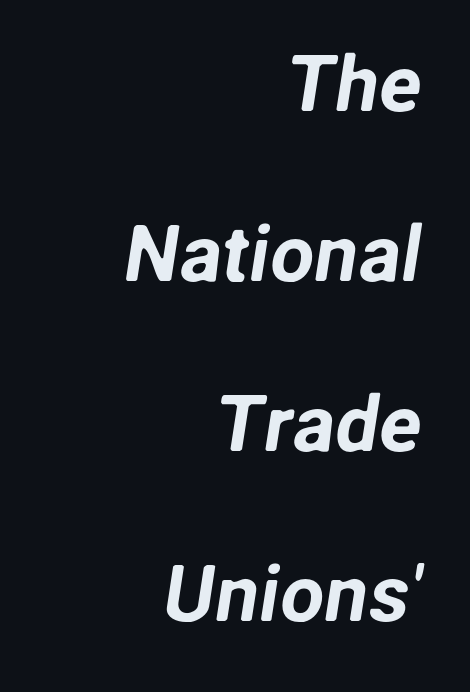
{"serif": "no", "width": "normal", "stroke_contrast": "low", "x_height": "medium", "monospaced": "no", "underline": "no", "align": "right", "line_spacing": "loose", "line_spacing_ratio": 2.15, "letter_spacing": "normal", "letter_spacing_em": 0.0, "glyph_px": 79}
